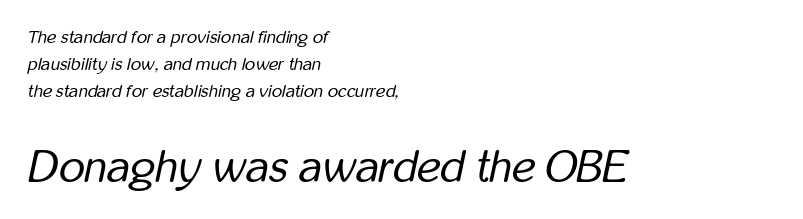
The image shows 45 px regular-weight, condensed type, italic (leaning right); set left-aligned, normal line spacing (1.5x), normal letter spacing, not underlined; the second (bottom) block is 2.5x larger; low stroke contrast and a medium x-height.
